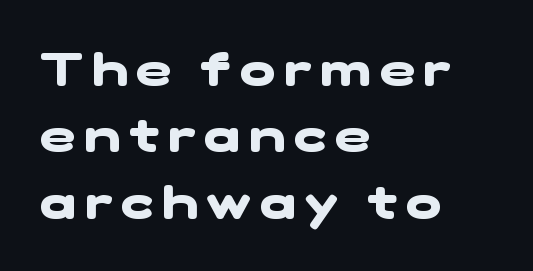
Q: Is the text bold? A: Yes.
Q: Is the typeface a serif or a sans-serif typeface? A: Sans-serif.
Q: Is the text underlined? A: No.
Q: How is the paragraph aligned? A: Left-aligned.
Q: Is the spacing between lines tight, normal or loose? A: Normal.
Q: Width (condensed, normal, or wide)? A: Wide.
Q: Stroke contrast? A: Low.
Q: x-height? A: Medium.
Q: Monospaced? A: No.
